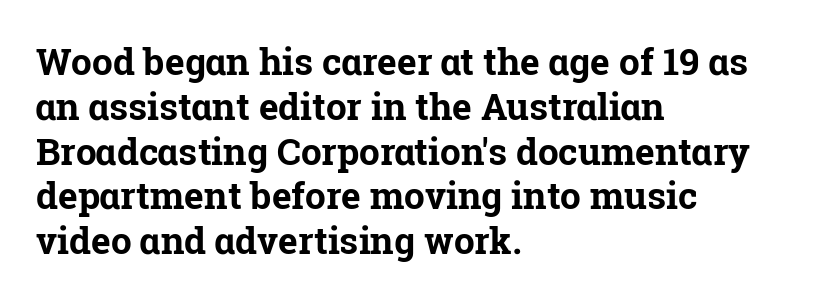
{"serif": "yes", "italic": "no", "bold": "yes", "weight": "bold", "width": "normal", "stroke_contrast": "low", "x_height": "medium", "monospaced": "no", "underline": "no", "align": "left", "line_spacing_ratio": 1.21, "letter_spacing": "normal", "letter_spacing_em": 0.0, "glyph_px": 37}
